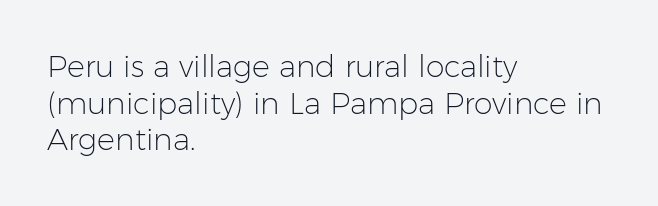
The image shows 30 px light sans-serif type, upright; set left-aligned, line spacing 1.22x, normal letter spacing, not underlined; low stroke contrast and a medium x-height.
